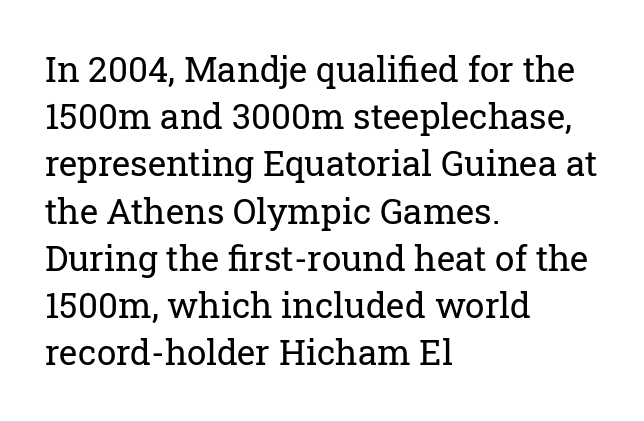
Q: Is the text bold? A: No.
Q: Is the text italic (slanted)? A: No, it is upright.
Q: Is the typeface a serif or a sans-serif typeface? A: Serif.
Q: Is the text underlined? A: No.
Q: How is the paragraph aligned? A: Left-aligned.
Q: Is the spacing between letters normal or unusually wide? A: Normal.
Q: Is the spacing between lines tight, normal or loose? A: Normal.
Q: Width (condensed, normal, or wide)? A: Normal.
Q: Stroke contrast? A: Low.
Q: x-height? A: Medium.
Q: Monospaced? A: No.
